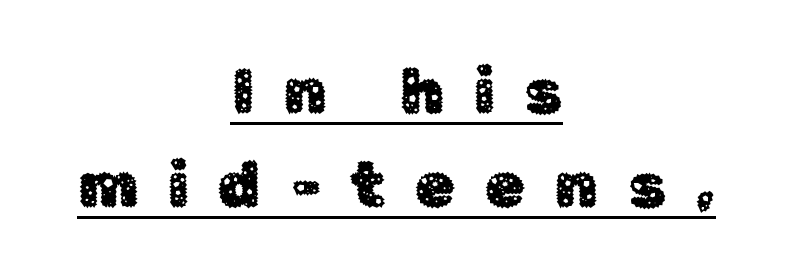
The image shows 64 px sans-serif type, upright; set centered, normal line spacing (1.47x), unusually wide letter spacing (+0.47 em), underlined; low stroke contrast and a medium x-height.
